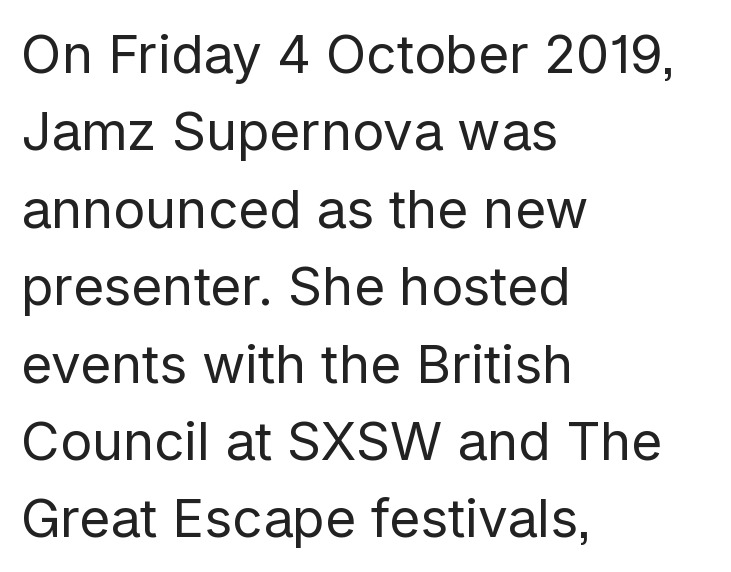
Q: Is the text bold? A: No.
Q: Is the text italic (slanted)? A: No, it is upright.
Q: Is the typeface a serif or a sans-serif typeface? A: Sans-serif.
Q: Is the text underlined? A: No.
Q: How is the paragraph aligned? A: Left-aligned.
Q: Is the spacing between letters normal or unusually wide? A: Normal.
Q: Is the spacing between lines tight, normal or loose? A: Normal.
Q: Width (condensed, normal, or wide)? A: Normal.
Q: Stroke contrast? A: Low.
Q: x-height? A: Medium.
Q: Monospaced? A: No.
